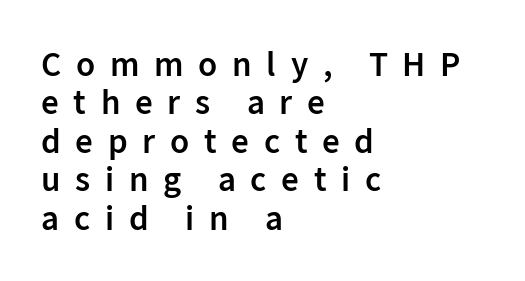
{"serif": "no", "italic": "no", "bold": "semi", "weight": "semibold", "width": "normal", "stroke_contrast": "low", "x_height": "medium", "monospaced": "no", "underline": "no", "align": "left", "line_spacing": "tight", "line_spacing_ratio": 1.1, "letter_spacing": "wide", "letter_spacing_em": 0.42, "glyph_px": 35}
